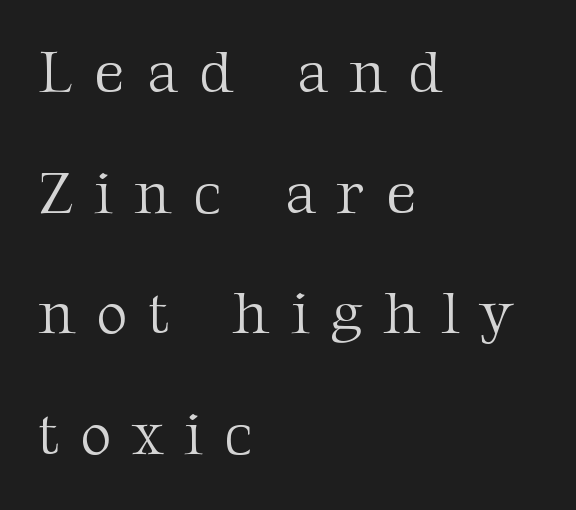
Do the characters align in a grid? No, the font is proportional. The foot of each line stays bare and open. Style check: upright. The letters look calm and open, with moderate or lighter stems.
